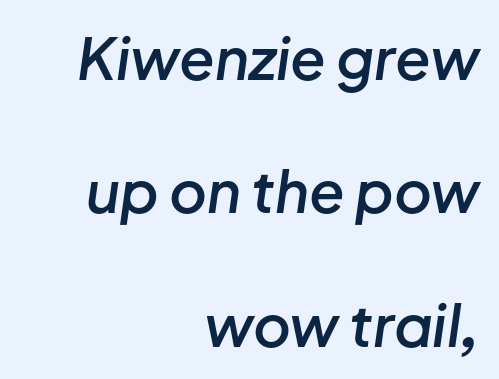
The glyphs are unaccompanied by any horizontal stroke below them. You could not count columns in this text — the font is proportionally spaced. Slightly chunky letters — semibold, I'd say, not full bold. A typesetter would call this zero additional tracking. The lines are spread far apart with generous leading. It's the slanting kind of type.
